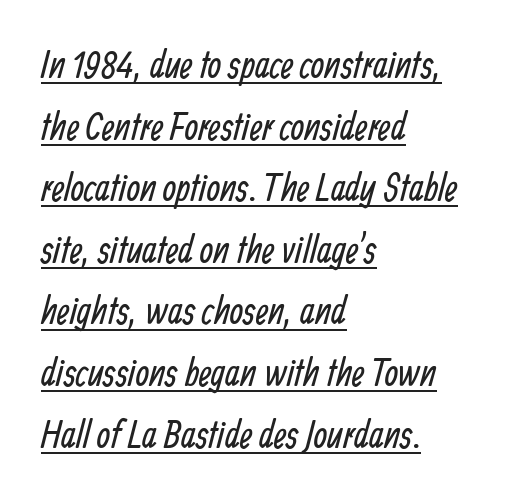
The image shows 39 px regular-weight, condensed sans-serif type; set left-aligned, normal line spacing (1.58x), normal letter spacing, underlined; low stroke contrast and a medium x-height.
